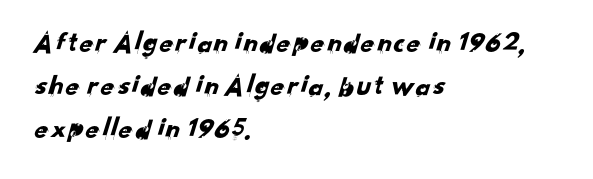
The image shows 29 px sans-serif type; set left-aligned, normal line spacing (1.49x), normal letter spacing, not underlined; low stroke contrast and a small x-height.
